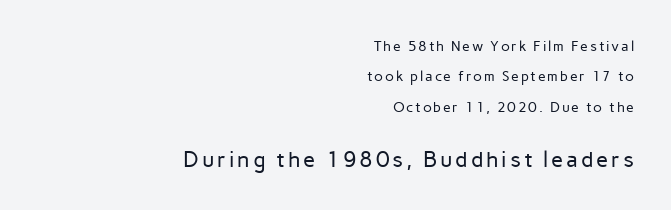
Underlining? Definitely not there. Each new line begins a long way beneath the previous one. Characters remain perfectly vertical along every line. On a weight scale, this lands at 450 or below. Which of the two is more prominent by size? The second, at the bottom.
